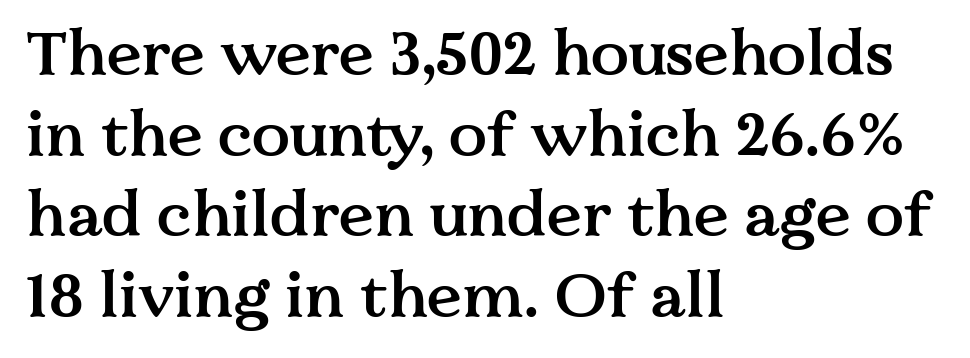
The image shows 63 px semibold serif type, upright; set left-aligned, normal line spacing (1.28x), normal letter spacing, not underlined; medium stroke contrast and a medium x-height.
